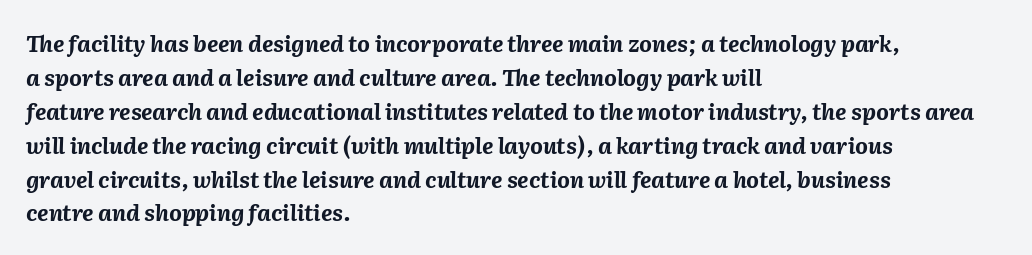
Q: Is the text bold? A: Yes.
Q: Is the text italic (slanted)? A: Yes, it leans right by about 2 degrees.
Q: Is the text underlined? A: No.
Q: How is the paragraph aligned? A: Left-aligned.
Q: Is the spacing between letters normal or unusually wide? A: Normal.
Q: Is the spacing between lines tight, normal or loose? A: Normal.
